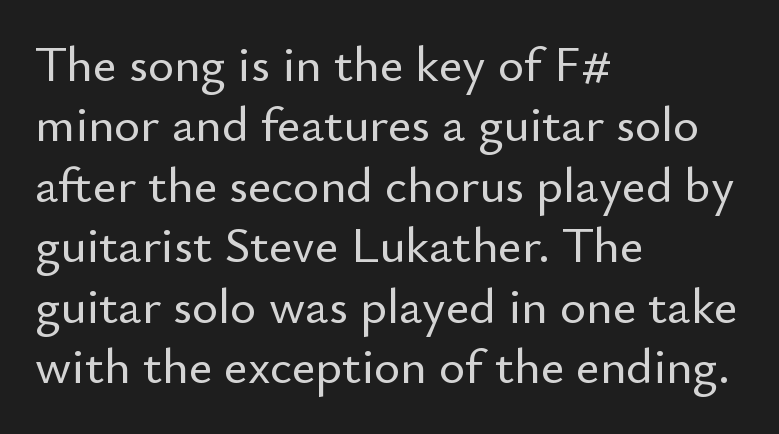
{"serif": "no", "italic": "no", "width": "normal", "stroke_contrast": "low", "x_height": "small", "monospaced": "no", "underline": "no", "align": "left", "line_spacing_ratio": 1.21, "letter_spacing": "normal", "letter_spacing_em": 0.0, "glyph_px": 50}
